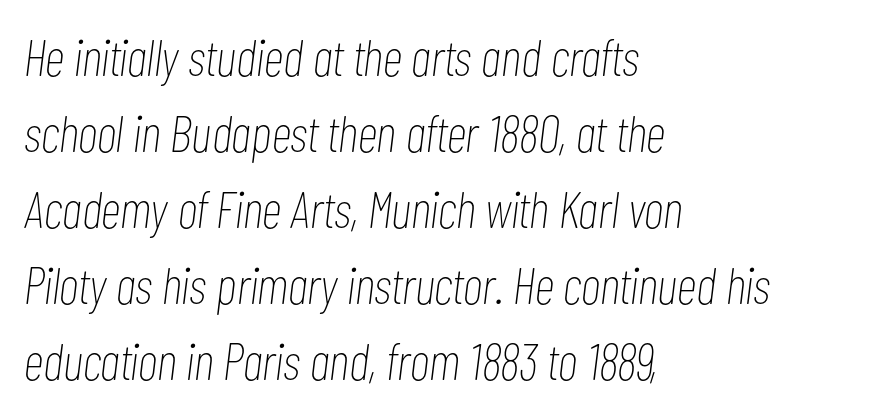
{"italic": "yes", "lean": "right", "slant_degrees": 7, "bold": "no", "weight": "thin", "width": "condensed", "stroke_contrast": "low", "x_height": "medium", "monospaced": "no", "underline": "no", "align": "left", "line_spacing": "normal", "line_spacing_ratio": 1.46, "letter_spacing": "normal", "letter_spacing_em": 0.0, "glyph_px": 52}
